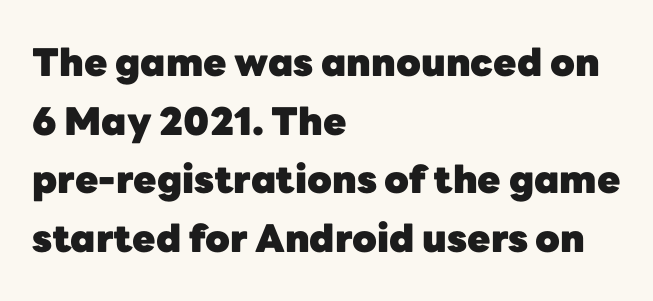
The image shows 38 px heavy sans-serif type, upright; set left-aligned, normal line spacing (1.54x), normal letter spacing, not underlined; low stroke contrast and a medium x-height.
